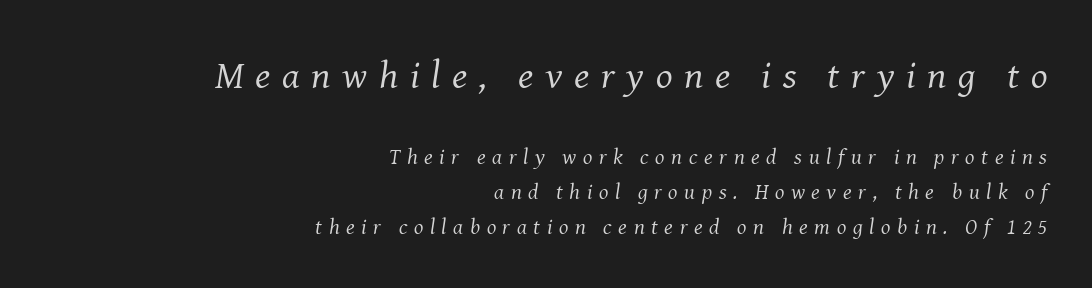
{"serif": "yes", "italic": "yes", "lean": "right", "slant_degrees": 8, "bold": "no", "weight": "regular", "width": "normal", "stroke_contrast": "medium", "x_height": "medium", "monospaced": "no", "underline": "no", "align": "right", "line_spacing": "normal", "line_spacing_ratio": 1.6, "letter_spacing": "wide", "letter_spacing_em": 0.3, "larger_block": "first", "size_ratio": 1.77, "glyph_px": 39}
